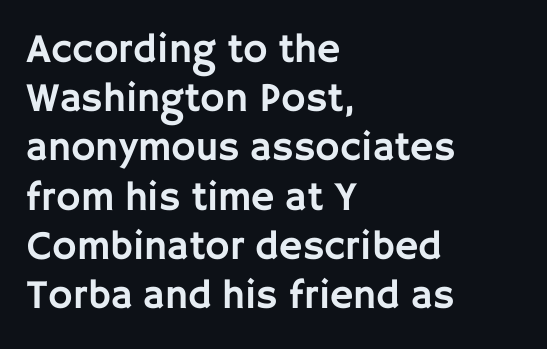
This sample uses a sans-serif face. This rendering leaves character spacing at its baseline value. The string is rendered with underlining switched off. This sample has the flowing, uneven cadence of proportional lettering. All the whitespace from short lines collects on the right. Every character sits straight up, as roman type does.
